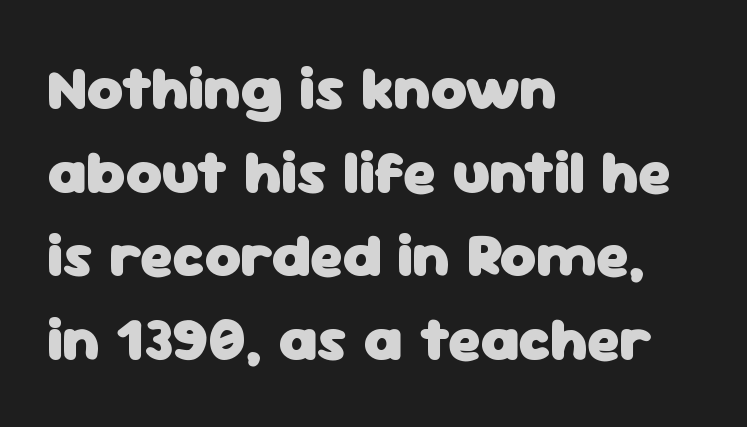
The image shows 62 px heavy sans-serif type, upright; set left-aligned, normal line spacing (1.35x), normal letter spacing, not underlined; low stroke contrast and a medium x-height.
